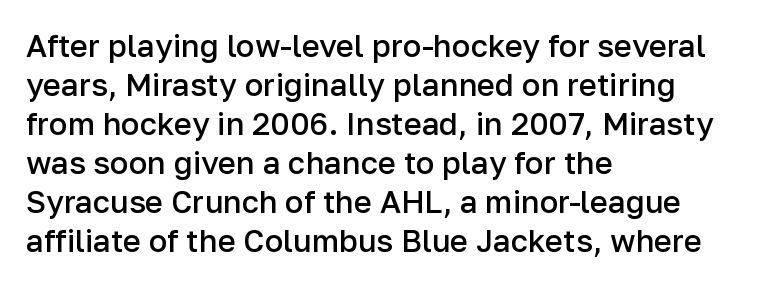
The image shows 31 px semibold sans-serif type, upright; set left-aligned, normal line spacing (1.26x), normal letter spacing, not underlined; low stroke contrast and a medium x-height.
